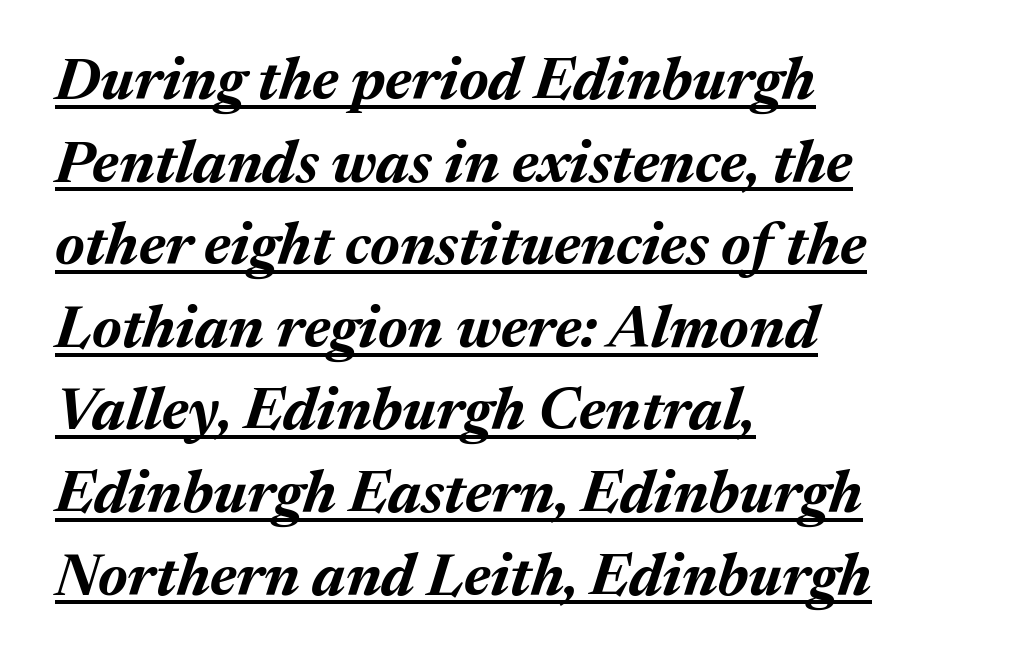
The string is rendered with underlining switched on. Interline gaps are of average width in this sample. Each letter keeps its own natural width here, so spacing adapts to shape. Standard letterfit; no display-style spreading of the glyphs.
